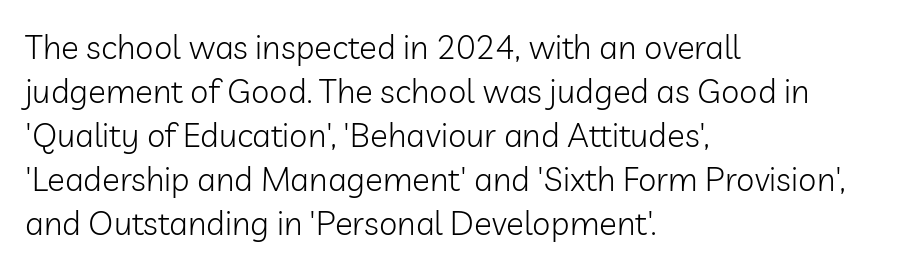
Q: Is the text bold? A: No.
Q: Is the text italic (slanted)? A: No, it is upright.
Q: Is the typeface a serif or a sans-serif typeface? A: Sans-serif.
Q: Is the text underlined? A: No.
Q: How is the paragraph aligned? A: Left-aligned.
Q: Is the spacing between letters normal or unusually wide? A: Normal.
Q: Is the spacing between lines tight, normal or loose? A: Normal.
Q: Width (condensed, normal, or wide)? A: Normal.
Q: Stroke contrast? A: Low.
Q: x-height? A: Medium.
Q: Monospaced? A: No.
